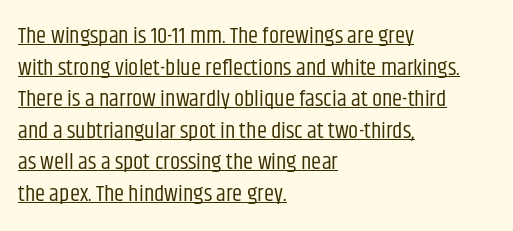
Q: Is the text bold? A: No.
Q: Is the text italic (slanted)? A: No, it is upright.
Q: Is the text underlined? A: Yes.
Q: How is the paragraph aligned? A: Left-aligned.
Q: Is the spacing between letters normal or unusually wide? A: Normal.
Q: Is the spacing between lines tight, normal or loose? A: Normal.
